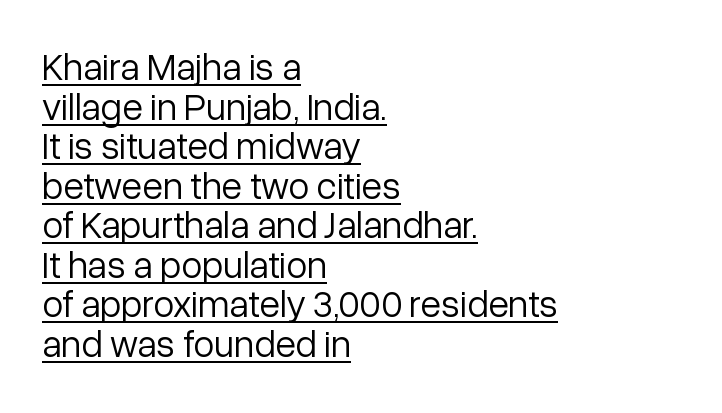
{"serif": "no", "italic": "no", "bold": "no", "weight": "light", "width": "normal", "stroke_contrast": "low", "x_height": "medium", "monospaced": "no", "underline": "yes", "align": "left", "line_spacing": "tight", "line_spacing_ratio": 1.04, "letter_spacing": "normal", "letter_spacing_em": 0.0, "glyph_px": 38}
